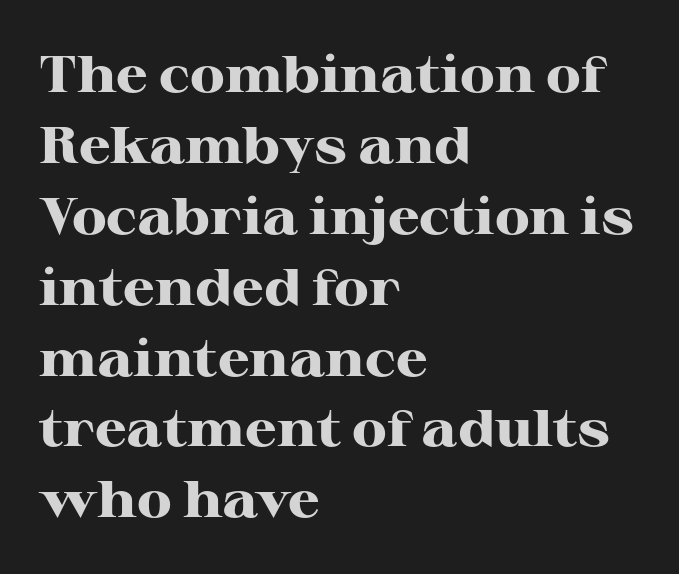
Q: Is the text bold? A: Yes.
Q: Is the text italic (slanted)? A: No, it is upright.
Q: Is the typeface a serif or a sans-serif typeface? A: Serif.
Q: Is the text underlined? A: No.
Q: How is the paragraph aligned? A: Left-aligned.
Q: Is the spacing between letters normal or unusually wide? A: Normal.
Q: Is the spacing between lines tight, normal or loose? A: Normal.
Q: Width (condensed, normal, or wide)? A: Wide.
Q: Stroke contrast? A: High.
Q: x-height? A: Medium.
Q: Monospaced? A: No.
